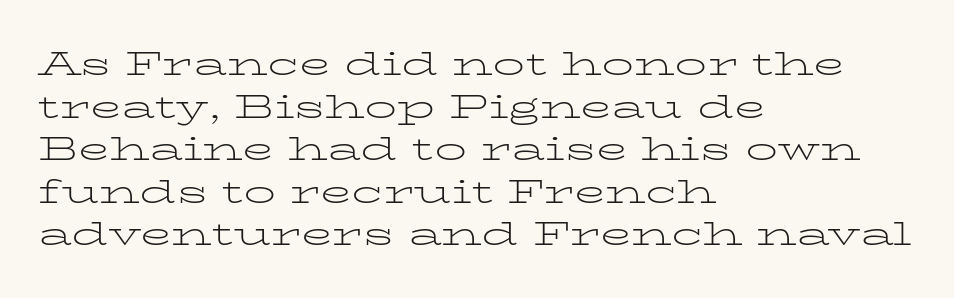
{"serif": "yes", "italic": "no", "bold": "no", "weight": "light", "width": "wide", "stroke_contrast": "low", "x_height": "medium", "monospaced": "no", "underline": "no", "align": "left", "line_spacing": "normal", "line_spacing_ratio": 1.33, "letter_spacing": "normal", "letter_spacing_em": 0.0, "glyph_px": 32}
